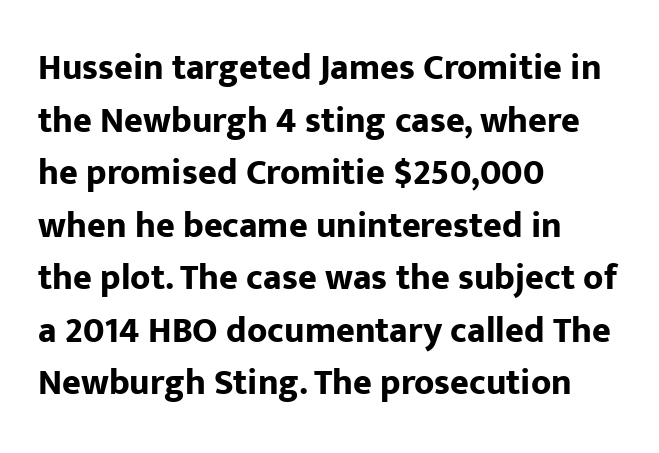
Q: Is the text bold? A: Yes.
Q: Is the text italic (slanted)? A: No, it is upright.
Q: Is the typeface a serif or a sans-serif typeface? A: Sans-serif.
Q: Is the text underlined? A: No.
Q: How is the paragraph aligned? A: Left-aligned.
Q: Is the spacing between letters normal or unusually wide? A: Normal.
Q: Is the spacing between lines tight, normal or loose? A: Normal.
Q: Width (condensed, normal, or wide)? A: Normal.
Q: Stroke contrast? A: Low.
Q: x-height? A: Medium.
Q: Monospaced? A: No.
